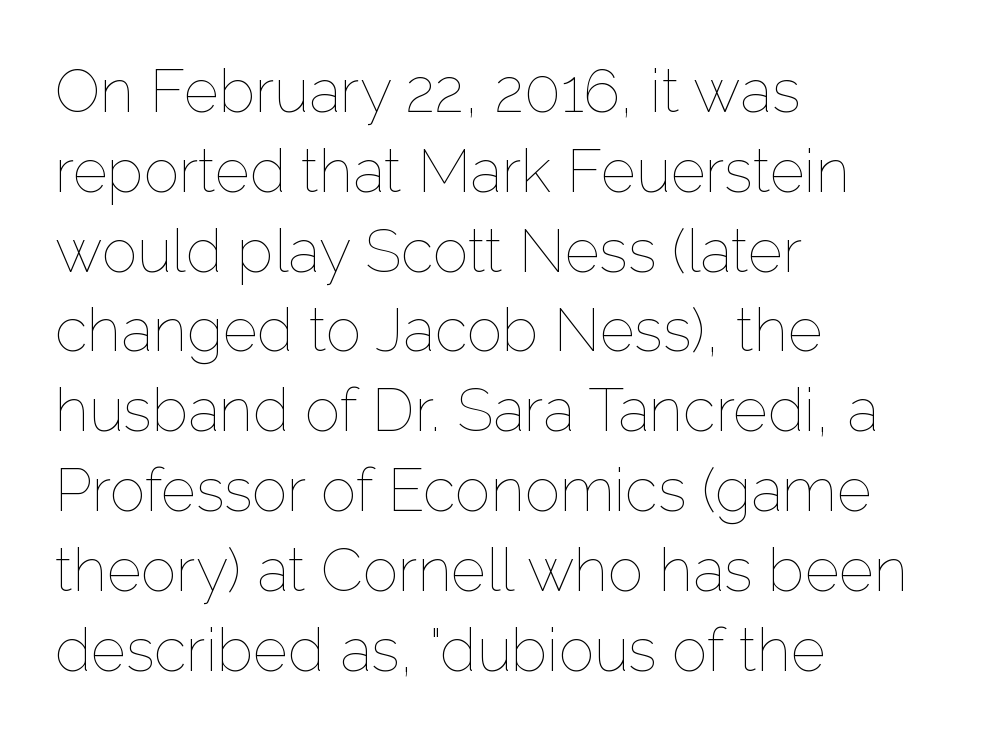
{"italic": "no", "bold": "no", "weight": "thin", "width": "normal", "stroke_contrast": "low", "x_height": "medium", "monospaced": "no", "underline": "no", "align": "left", "line_spacing": "normal", "line_spacing_ratio": 1.33, "letter_spacing": "normal", "letter_spacing_em": 0.0, "glyph_px": 60}
